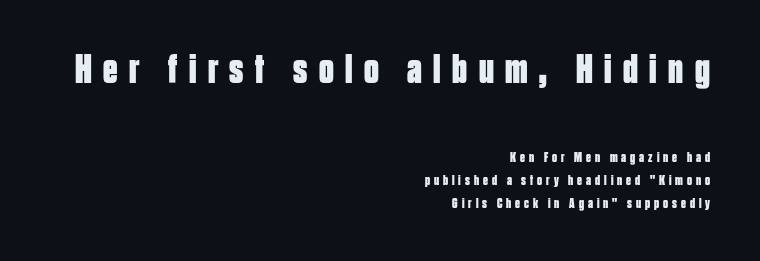
Q: Is the text bold? A: Yes.
Q: Is the text italic (slanted)? A: No, it is upright.
Q: Is the typeface a serif or a sans-serif typeface? A: Sans-serif.
Q: Is the text underlined? A: No.
Q: How is the paragraph aligned? A: Right-aligned.
Q: Is the spacing between letters normal or unusually wide? A: Unusually wide.
Q: Is the spacing between lines tight, normal or loose? A: Normal.
Q: Which block of text is set in a larger size, the first (top) or the second (bottom)? A: The first (top) one.
Q: Width (condensed, normal, or wide)? A: Condensed.
Q: Stroke contrast? A: Low.
Q: x-height? A: Large.
Q: Monospaced? A: No.
